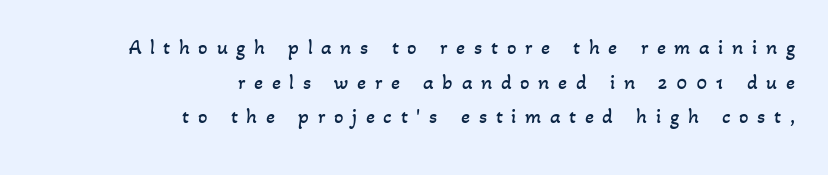
The image shows 21 px text type; set right-aligned, normal line spacing (1.65x), unusually wide letter spacing (+0.41 em), not underlined.
